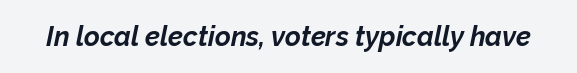
Q: Is the text bold? A: Yes.
Q: Is the text italic (slanted)? A: Yes, it leans right by about 12 degrees.
Q: Is the text underlined? A: No.
Q: Is the spacing between letters normal or unusually wide? A: Normal.
